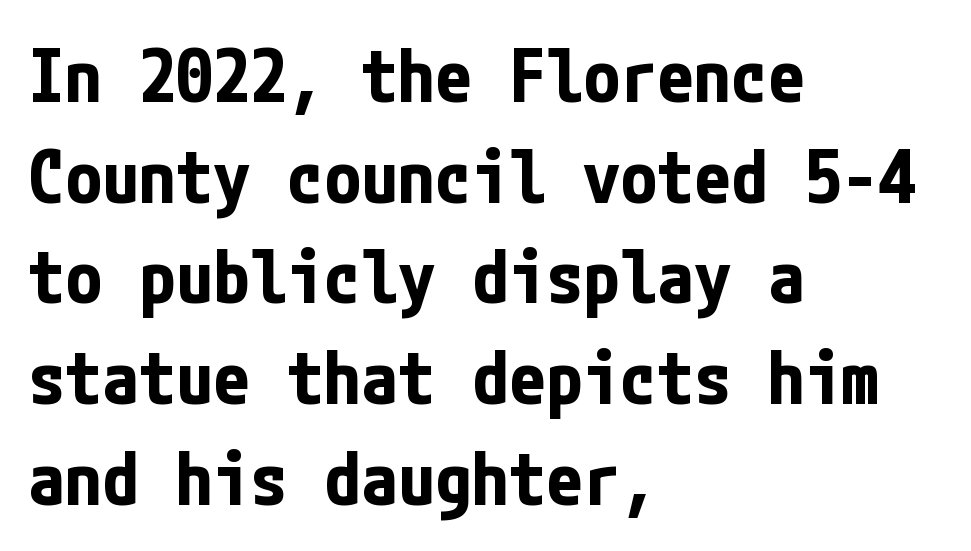
Ordinary non-slanted type is in use. A clean baseline with only descenders dipping below it. Leftover space on each line is placed entirely after the last word. Notice how descenders clear the ascenders below comfortably — that's standard leading. Strokes here are thick enough to call this a true bold.
